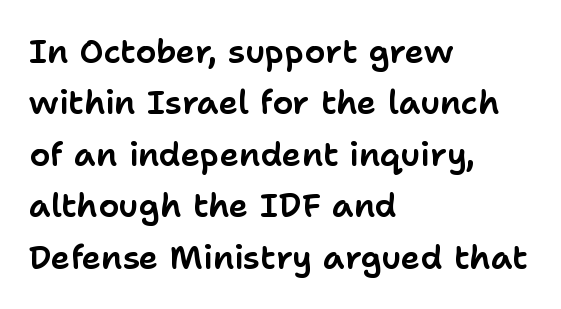
Q: Is the text italic (slanted)? A: No, it is upright.
Q: Is the typeface a serif or a sans-serif typeface? A: Sans-serif.
Q: Is the text underlined? A: No.
Q: How is the paragraph aligned? A: Left-aligned.
Q: Is the spacing between letters normal or unusually wide? A: Normal.
Q: Is the spacing between lines tight, normal or loose? A: Normal.
Q: Width (condensed, normal, or wide)? A: Normal.
Q: Stroke contrast? A: Low.
Q: x-height? A: Medium.
Q: Monospaced? A: No.
